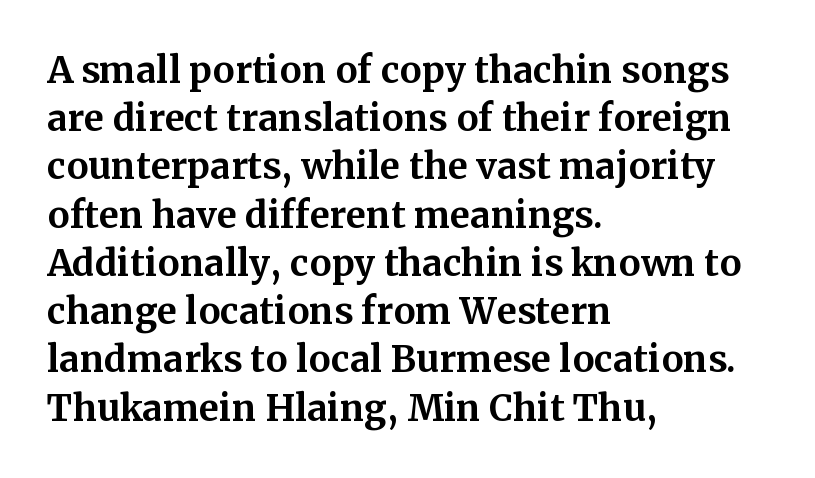
Q: Is the text bold? A: Yes.
Q: Is the text italic (slanted)? A: No, it is upright.
Q: Is the typeface a serif or a sans-serif typeface? A: Serif.
Q: Is the text underlined? A: No.
Q: How is the paragraph aligned? A: Left-aligned.
Q: Is the spacing between letters normal or unusually wide? A: Normal.
Q: Is the spacing between lines tight, normal or loose? A: Normal.
Q: Width (condensed, normal, or wide)? A: Normal.
Q: Stroke contrast? A: Medium.
Q: x-height? A: Medium.
Q: Monospaced? A: No.
